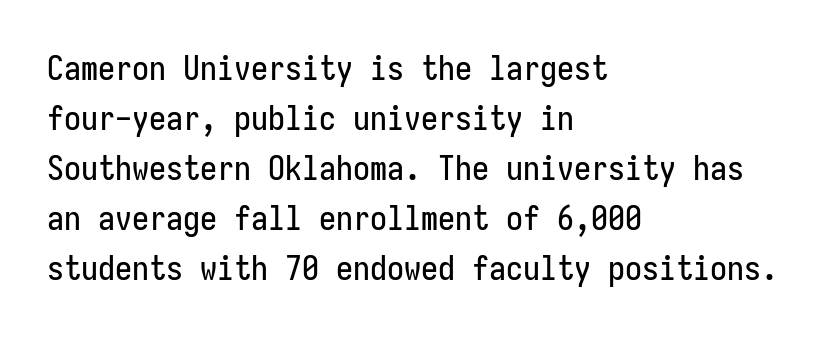
{"serif": "no", "italic": "no", "width": "condensed", "stroke_contrast": "low", "x_height": "medium", "monospaced": "yes", "underline": "no", "align": "left", "line_spacing": "normal", "line_spacing_ratio": 1.47, "letter_spacing": "normal", "letter_spacing_em": 0.0, "glyph_px": 34}
